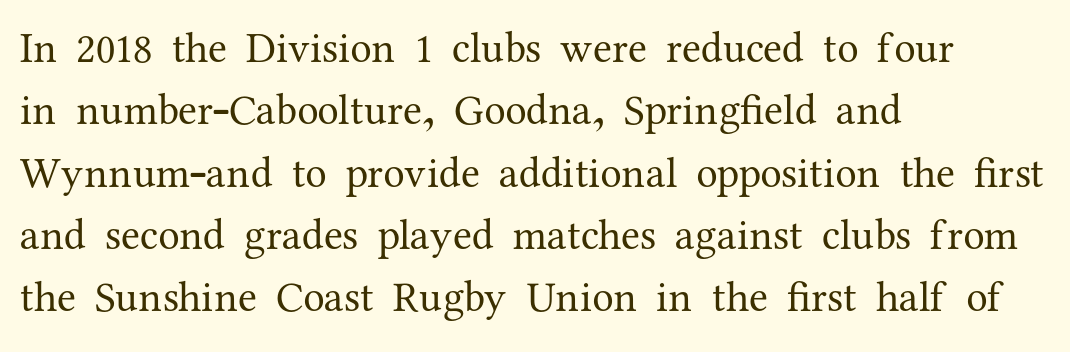
Type without underlining. This rendering leaves character spacing at its baseline value. The typesetting does not lean heavy: it is not bold. Notice how descenders clear the ascenders below comfortably — that's standard leading.
